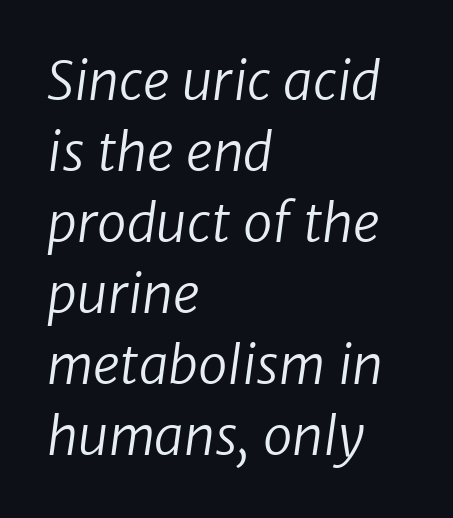
Q: Is the text bold? A: No.
Q: Is the typeface a serif or a sans-serif typeface? A: Sans-serif.
Q: Is the text underlined? A: No.
Q: How is the paragraph aligned? A: Left-aligned.
Q: Is the spacing between letters normal or unusually wide? A: Normal.
Q: Is the spacing between lines tight, normal or loose? A: Normal.
Q: Width (condensed, normal, or wide)? A: Normal.
Q: Stroke contrast? A: Low.
Q: x-height? A: Medium.
Q: Monospaced? A: No.
